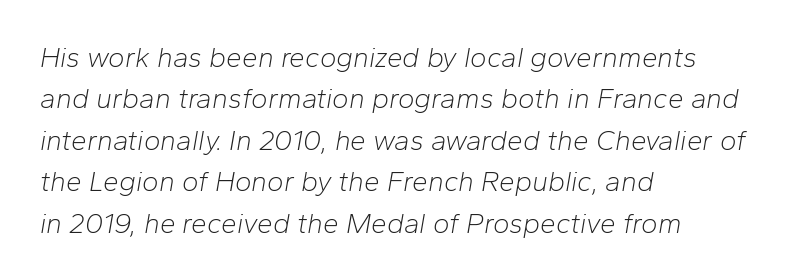
Q: Is the text bold? A: No.
Q: Is the text italic (slanted)? A: Yes, it leans right by about 10 degrees.
Q: Is the text underlined? A: No.
Q: How is the paragraph aligned? A: Left-aligned.
Q: Is the spacing between letters normal or unusually wide? A: Normal.
Q: Is the spacing between lines tight, normal or loose? A: Normal.
Q: Width (condensed, normal, or wide)? A: Normal.
Q: Stroke contrast? A: Low.
Q: x-height? A: Medium.
Q: Monospaced? A: No.
